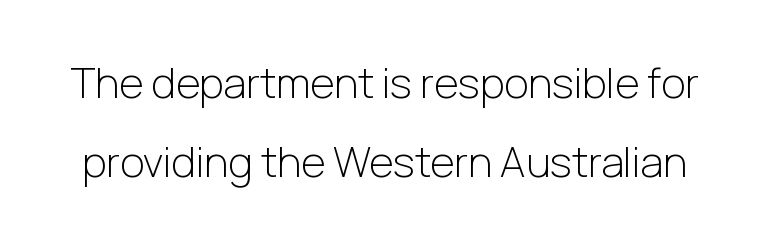
{"serif": "no", "italic": "no", "bold": "no", "weight": "light", "width": "normal", "stroke_contrast": "low", "x_height": "medium", "monospaced": "no", "underline": "no", "line_spacing_ratio": 1.87, "letter_spacing": "normal", "letter_spacing_em": 0.0, "glyph_px": 42}
